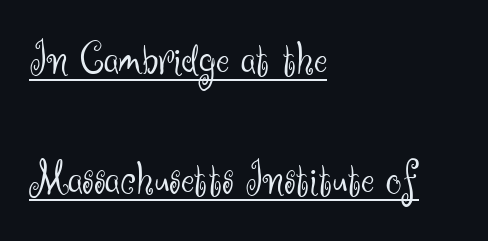
The image shows 50 px light sans-serif type, upright; set left-aligned, loose line spacing (2.4x), normal letter spacing, underlined; medium stroke contrast and a small x-height.
